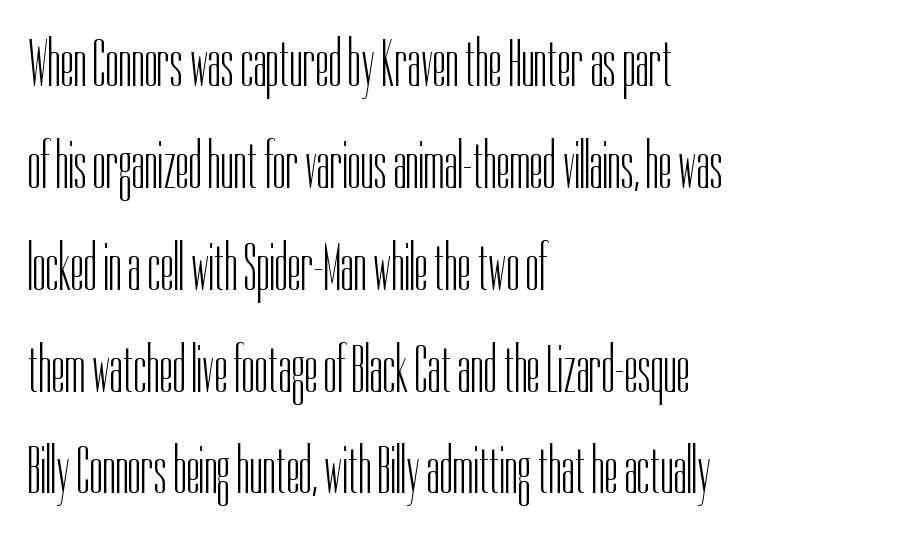
Clear beneath every line of the passage. These lines are composed in type without serifs. These lines stack with their left ends in a neat column. This is the regular roman posture of the typeface. Vertically, the passage feels balanced, rows spaced as you'd expect. Each letter keeps its own natural width here, so spacing adapts to shape.
